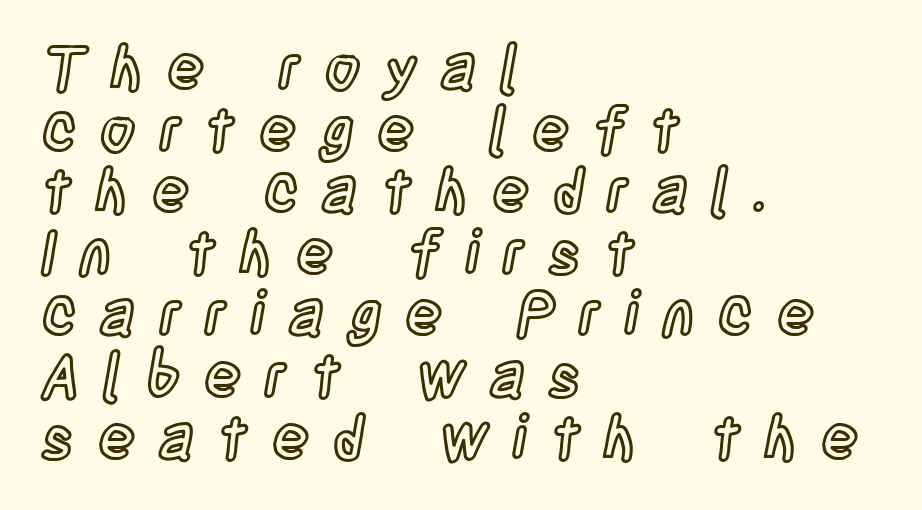
Leading is clearly below the norm, producing a dense column. Compared with typical body copy, the letter spacing here is much looser. The passage is arranged the way most books set body copy — flush left. These lines are rendered in a variable-pitch font. The words here are not underlined.
